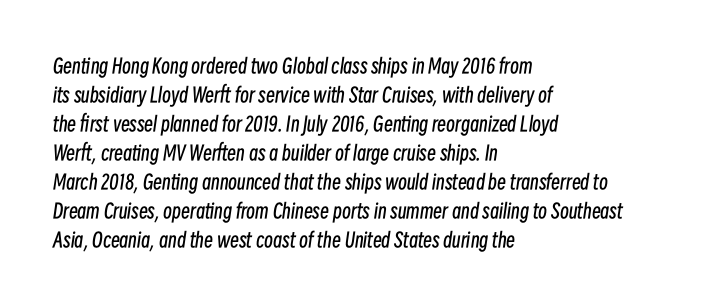
Q: Is the text bold? A: No.
Q: Is the text italic (slanted)? A: Yes, it leans right by about 8 degrees.
Q: Is the text underlined? A: No.
Q: How is the paragraph aligned? A: Left-aligned.
Q: Is the spacing between letters normal or unusually wide? A: Normal.
Q: Is the spacing between lines tight, normal or loose? A: Normal.
